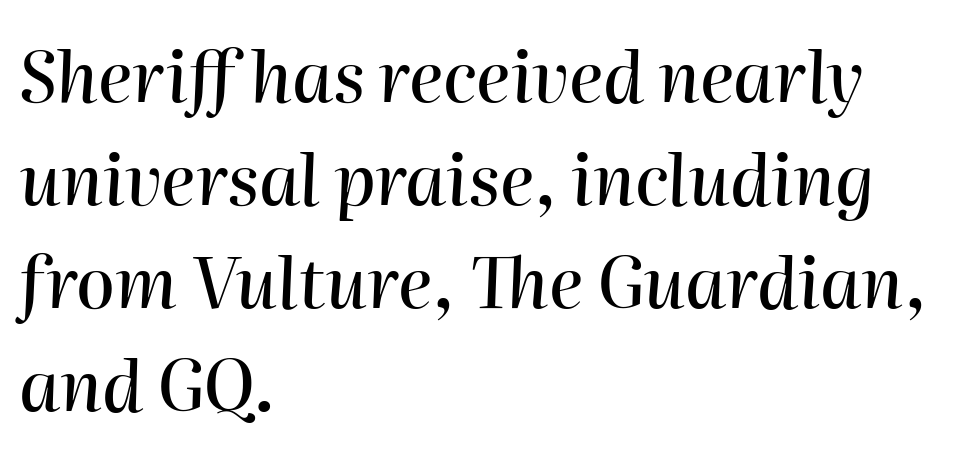
The passage shown has conventional tracking throughout. Letters rest on an invisible, unmarked baseline. Each line starts at the same left margin while the right side varies. The lettering tilts uniformly, giving the passage an italic look. Do the characters align in a grid? No, the font is proportional. The rendering uses a moderate line-height, typical for paragraphs.
